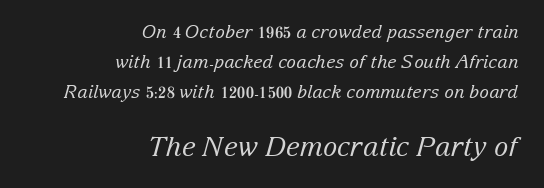
Q: Is the text bold? A: No.
Q: Is the text italic (slanted)? A: Yes, it leans right by about 15 degrees.
Q: Is the text underlined? A: No.
Q: How is the paragraph aligned? A: Right-aligned.
Q: Is the spacing between letters normal or unusually wide? A: Normal.
Q: Is the spacing between lines tight, normal or loose? A: Normal.
Q: Which block of text is set in a larger size, the first (top) or the second (bottom)? A: The second (bottom) one.
